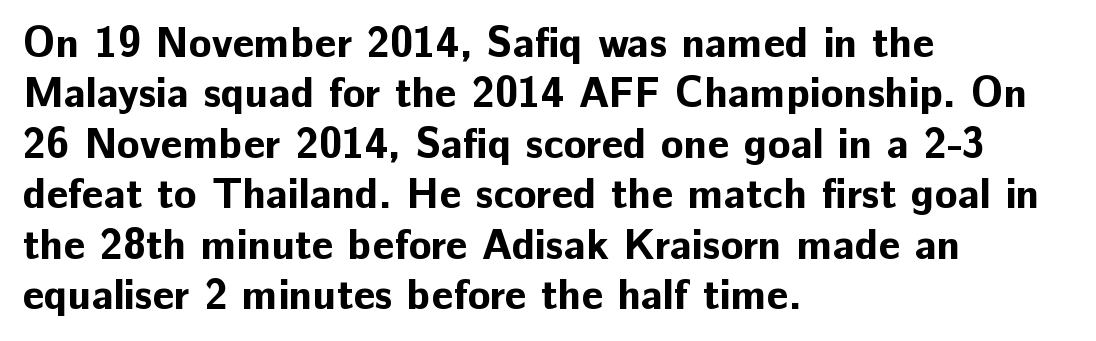
Do the letters lean? They stand straight. Which margin do the lines hug? The left one — the right edge is uneven. The glyphs in this specimen are sans serif. This sample has the flowing, uneven cadence of proportional lettering.
